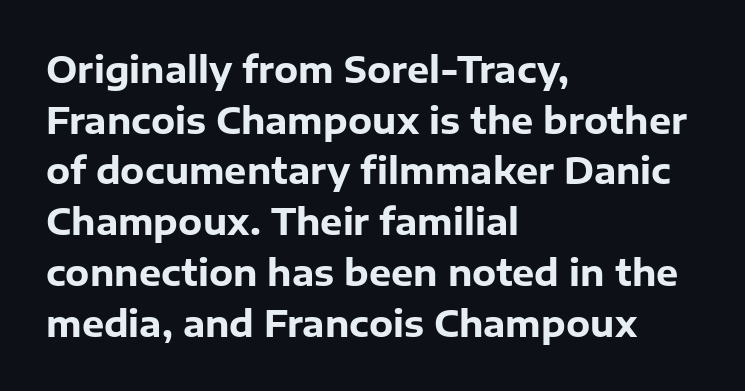
{"serif": "no", "italic": "no", "bold": "yes", "weight": "heavy", "width": "normal", "stroke_contrast": "low", "x_height": "medium", "monospaced": "no", "underline": "no", "align": "left", "line_spacing": "normal", "line_spacing_ratio": 1.45, "letter_spacing": "normal", "letter_spacing_em": 0.0, "glyph_px": 35}
